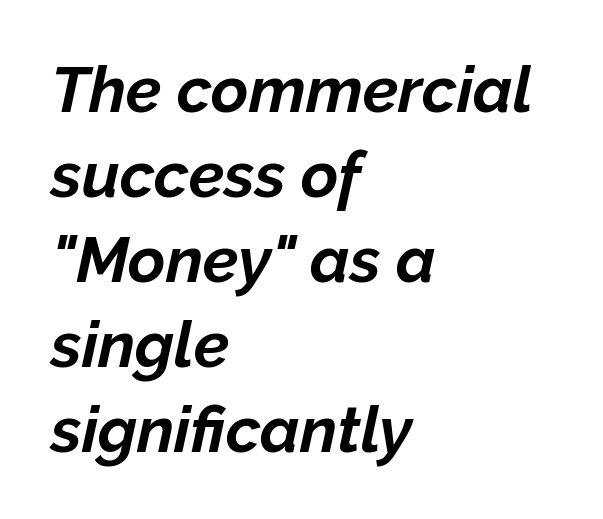
Q: Is the text bold? A: Yes.
Q: Is the text italic (slanted)? A: Yes, it leans right by about 12 degrees.
Q: Is the text underlined? A: No.
Q: How is the paragraph aligned? A: Left-aligned.
Q: Is the spacing between letters normal or unusually wide? A: Normal.
Q: Is the spacing between lines tight, normal or loose? A: Normal.
Q: Width (condensed, normal, or wide)? A: Normal.
Q: Stroke contrast? A: Low.
Q: x-height? A: Medium.
Q: Monospaced? A: No.
